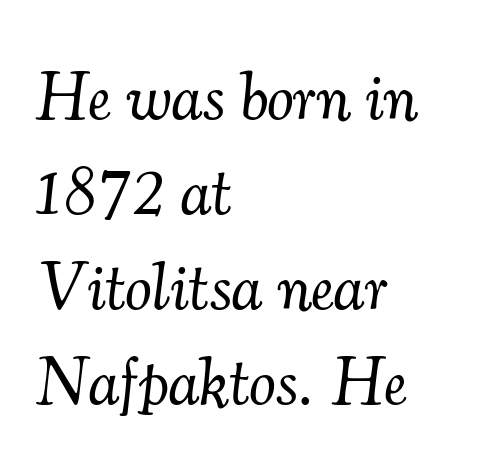
Q: Is the text bold? A: No.
Q: Is the text italic (slanted)? A: Yes, it leans right by about 7 degrees.
Q: Is the typeface a serif or a sans-serif typeface? A: Serif.
Q: Is the text underlined? A: No.
Q: How is the paragraph aligned? A: Left-aligned.
Q: Is the spacing between letters normal or unusually wide? A: Normal.
Q: Is the spacing between lines tight, normal or loose? A: Normal.
Q: Width (condensed, normal, or wide)? A: Normal.
Q: Stroke contrast? A: Medium.
Q: x-height? A: Small.
Q: Monospaced? A: No.
